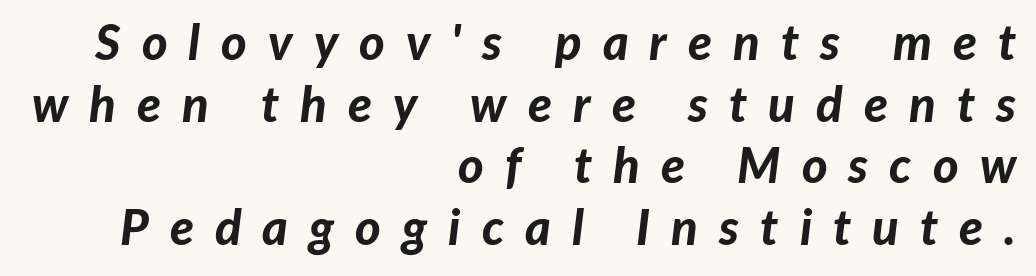
The image shows 49 px bold type, italic (leaning right); set right-aligned, normal line spacing (1.26x), unusually wide letter spacing (+0.43 em), not underlined; low stroke contrast and a medium x-height.
